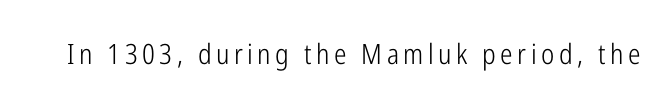
This is the regular roman posture of the typeface. Type without underlining. Caption: face not bold, strokes unweighted. Spacing verdict: proportional, widths tailored to each character. The glyphs in this specimen are sans serif.
